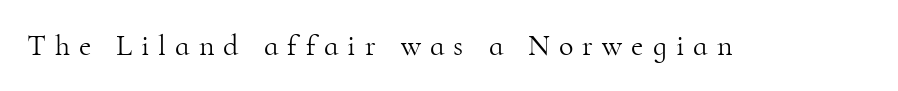
Proportional: the letters do not fall into vertical columns. This sample uses expanded letter spacing, leaving extra air between glyphs. Heft: none added — not bold. The space beneath each line is pristine and unruled. Font category for this specimen: serif. Designer's note — italics off, roman on.
